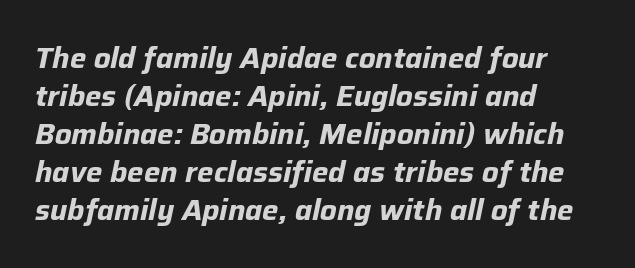
{"italic": "yes", "lean": "right", "slant_degrees": 12, "bold": "yes", "weight": "bold", "width": "normal", "stroke_contrast": "low", "x_height": "medium", "monospaced": "no", "underline": "no", "align": "left", "line_spacing": "normal", "line_spacing_ratio": 1.31, "letter_spacing": "normal", "letter_spacing_em": 0.0, "glyph_px": 29}
